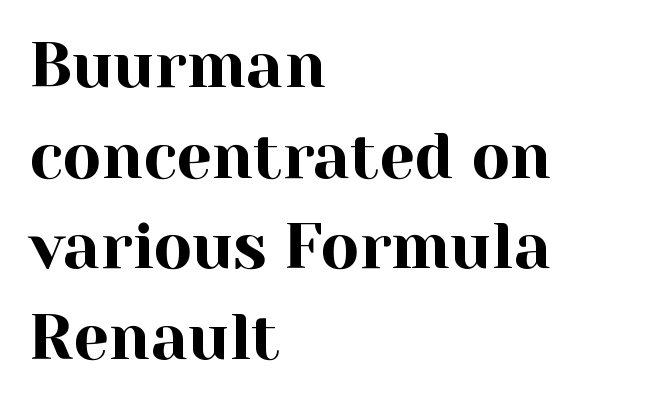
{"serif": "yes", "italic": "no", "width": "normal", "x_height": "medium", "monospaced": "no", "underline": "no", "align": "left", "line_spacing": "normal", "line_spacing_ratio": 1.44, "letter_spacing": "normal", "letter_spacing_em": 0.0, "glyph_px": 63}
